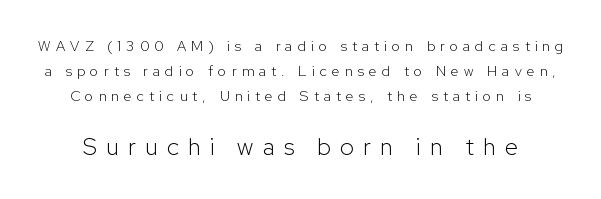
The letters stand straight up with perfectly vertical stems. The weight tops out at a normal text grade. Top chunk: small. Bottom chunk: large. Quick note: underline off.
